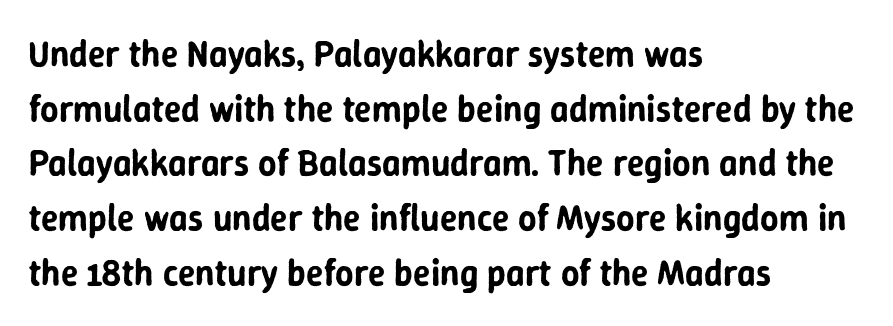
The image shows 36 px sans-serif type, upright; set left-aligned, normal line spacing (1.52x), normal letter spacing, not underlined; low stroke contrast and a medium x-height.
